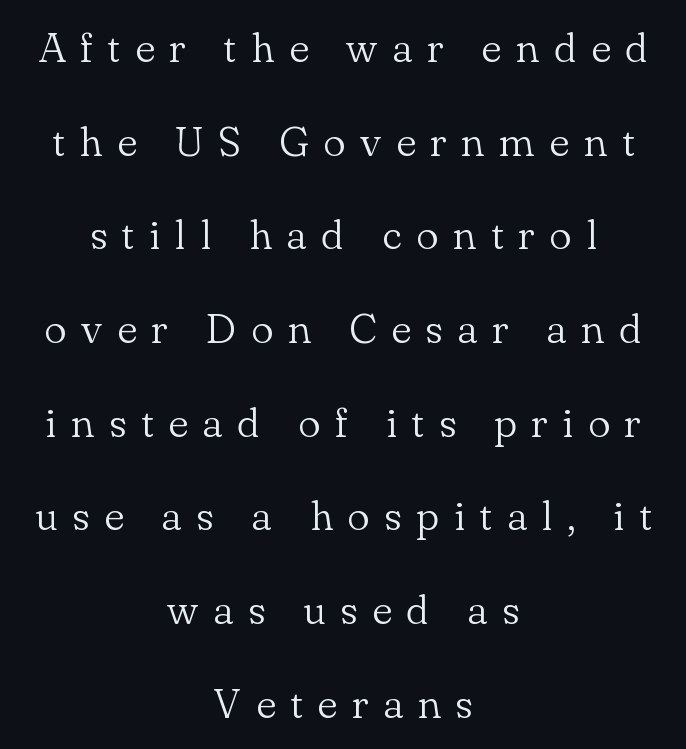
Q: Is the text bold? A: No.
Q: Is the text italic (slanted)? A: No, it is upright.
Q: Is the typeface a serif or a sans-serif typeface? A: Serif.
Q: Is the text underlined? A: No.
Q: How is the paragraph aligned? A: Centered.
Q: Is the spacing between letters normal or unusually wide? A: Unusually wide.
Q: Is the spacing between lines tight, normal or loose? A: Loose.
Q: Width (condensed, normal, or wide)? A: Normal.
Q: Stroke contrast? A: Low.
Q: x-height? A: Small.
Q: Monospaced? A: No.
